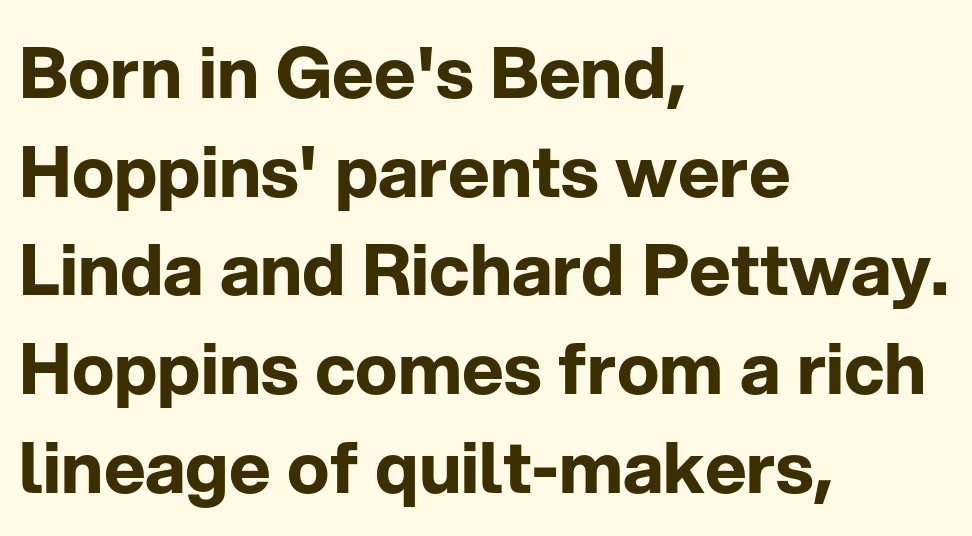
The image shows 71 px bold sans-serif type, upright; set left-aligned, normal line spacing (1.39x), normal letter spacing, not underlined; low stroke contrast and a medium x-height.
